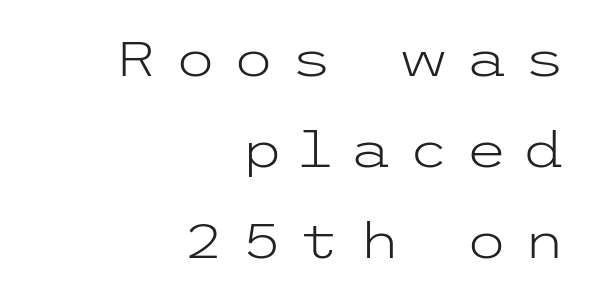
Q: Is the text bold? A: No.
Q: Is the text italic (slanted)? A: No, it is upright.
Q: Is the typeface a serif or a sans-serif typeface? A: Sans-serif.
Q: Is the text underlined? A: No.
Q: How is the paragraph aligned? A: Right-aligned.
Q: Is the spacing between letters normal or unusually wide? A: Unusually wide.
Q: Width (condensed, normal, or wide)? A: Wide.
Q: Stroke contrast? A: Low.
Q: x-height? A: Medium.
